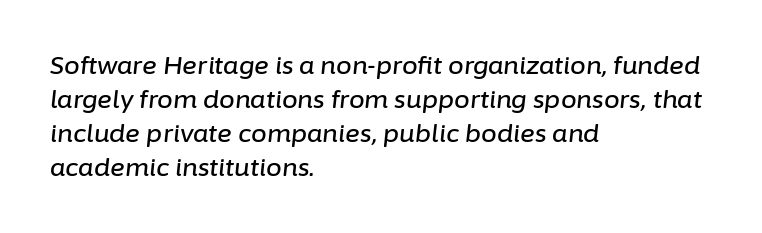
These lines sit exactly where default settings would place them. Slant detected: the letters are inclined. No word sits above an underline. There is no visible air inserted between adjacent glyphs.
